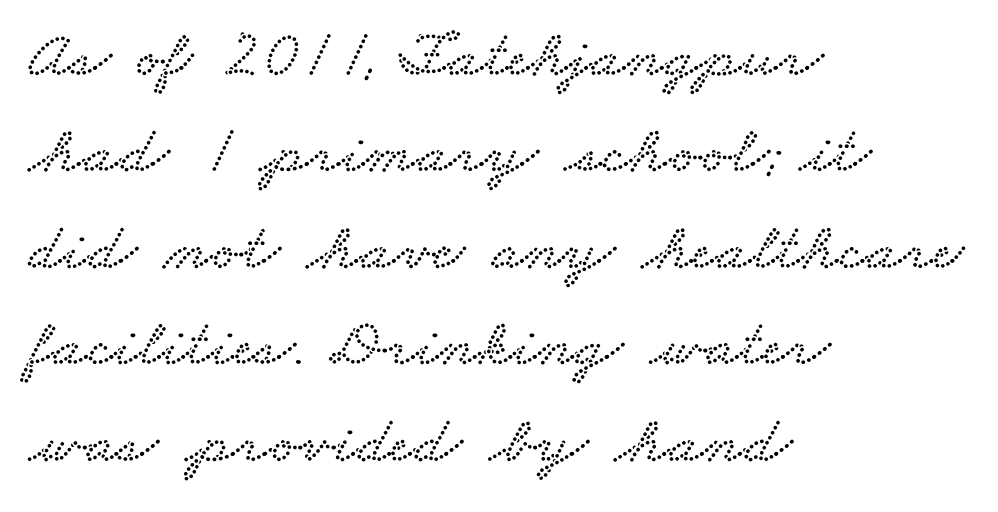
The image shows 67 px wide serif type; set left-aligned, normal line spacing (1.44x), normal letter spacing, not underlined; low stroke contrast and a small x-height.
